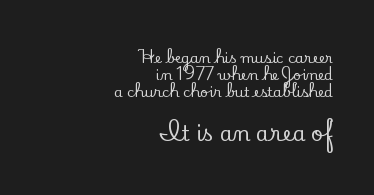
The letters sit at their default tracking, neither squeezed nor spread. The rag falls on the left side of this text block. Only glyphs here, with clear space below each row. Rendered with straight, roman letterforms.
